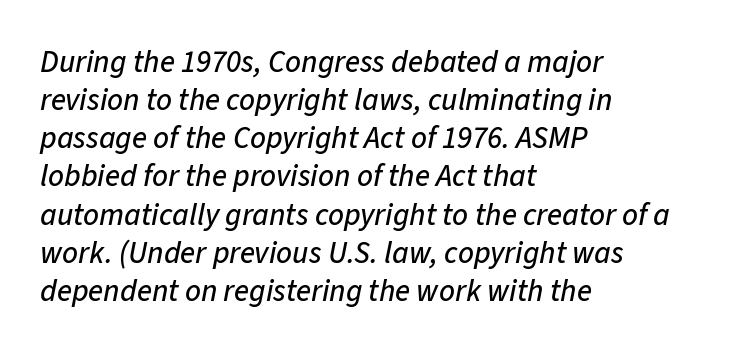
The image shows 31 px text type, italic (leaning right); set left-aligned, line spacing 1.23x, normal letter spacing, not underlined; low stroke contrast and a medium x-height.
